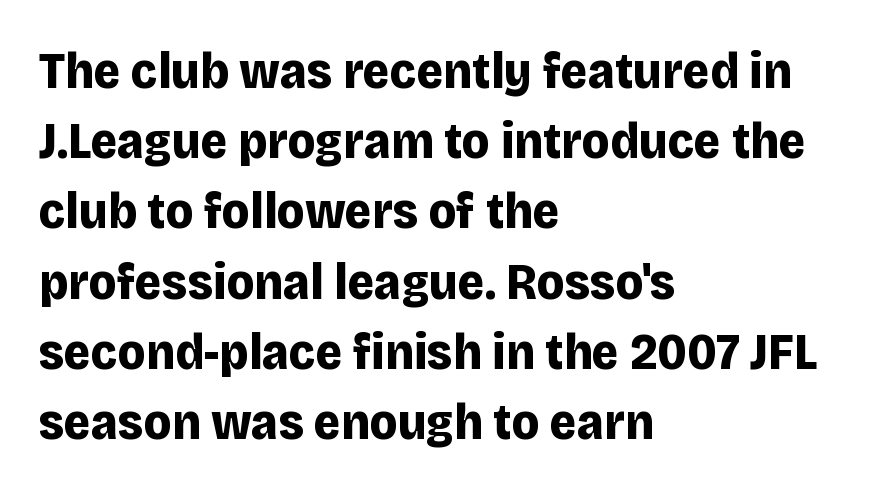
{"serif": "no", "italic": "no", "bold": "yes", "weight": "bold", "width": "normal", "stroke_contrast": "low", "x_height": "large", "monospaced": "no", "underline": "no", "align": "left", "line_spacing": "normal", "line_spacing_ratio": 1.35, "letter_spacing": "normal", "letter_spacing_em": 0.0, "glyph_px": 52}
